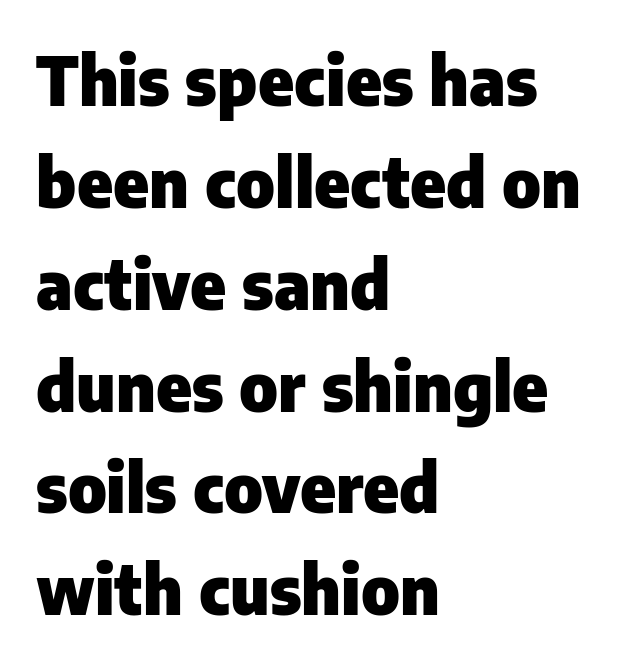
{"serif": "no", "italic": "no", "bold": "yes", "weight": "heavy", "width": "normal", "stroke_contrast": "low", "x_height": "medium", "monospaced": "no", "underline": "no", "align": "left", "line_spacing": "normal", "line_spacing_ratio": 1.52, "letter_spacing": "normal", "letter_spacing_em": 0.0, "glyph_px": 67}
